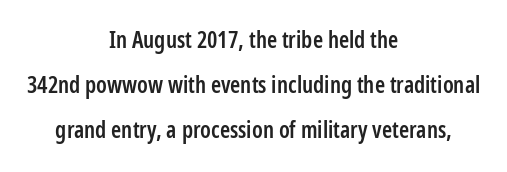
A typesetter would mark this as roman, not italic. In terms of leading, this rendering errs on the spacious side. The setting favours the middle, as headings and verse often do. Bold? Not quite — semibold, heavier than regular but stopping short.
